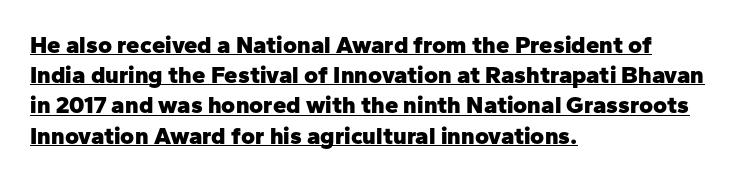
{"italic": "no", "bold": "yes", "underline": "yes", "align": "left", "line_spacing": "normal", "line_spacing_ratio": 1.26, "letter_spacing": "normal", "letter_spacing_em": 0.0, "glyph_px": 24}
